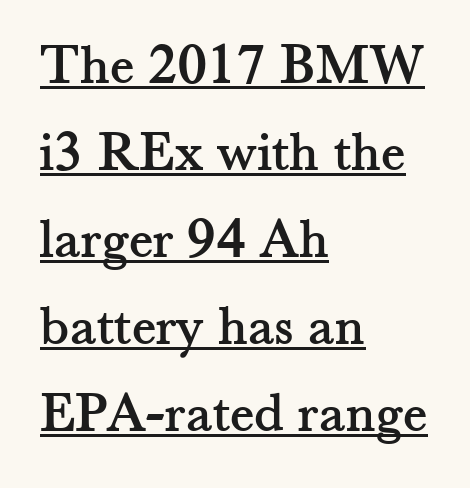
Words appear dense and cohesive because spacing is normal. Horizontal bands of white between lines are of average thickness. If you drew a line through each stem, it would be perfectly vertical. Is this a fixed-width face? No — the glyphs have proportional, varying widths. A typesetter would label this face a serif. The lines are quadded left.
